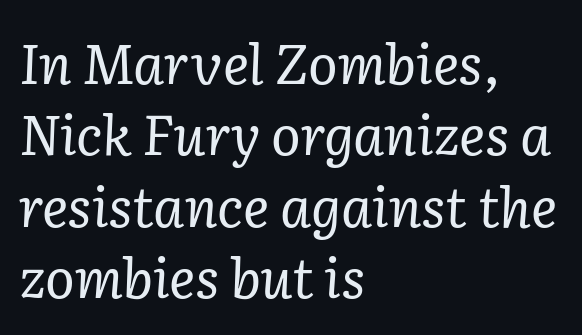
Q: Is the text bold? A: No.
Q: Is the text italic (slanted)? A: Yes, it leans right by about 2 degrees.
Q: Is the typeface a serif or a sans-serif typeface? A: Serif.
Q: Is the text underlined? A: No.
Q: How is the paragraph aligned? A: Left-aligned.
Q: Is the spacing between letters normal or unusually wide? A: Normal.
Q: Is the spacing between lines tight, normal or loose? A: Normal.
Q: Width (condensed, normal, or wide)? A: Normal.
Q: Stroke contrast? A: Low.
Q: x-height? A: Medium.
Q: Monospaced? A: No.
